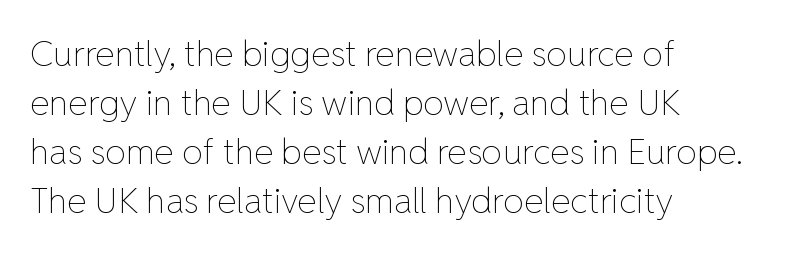
Q: Is the text bold? A: No.
Q: Is the text italic (slanted)? A: No, it is upright.
Q: Is the text underlined? A: No.
Q: How is the paragraph aligned? A: Left-aligned.
Q: Is the spacing between letters normal or unusually wide? A: Normal.
Q: Is the spacing between lines tight, normal or loose? A: Normal.
Q: Width (condensed, normal, or wide)? A: Normal.
Q: Stroke contrast? A: Low.
Q: x-height? A: Medium.
Q: Monospaced? A: No.
